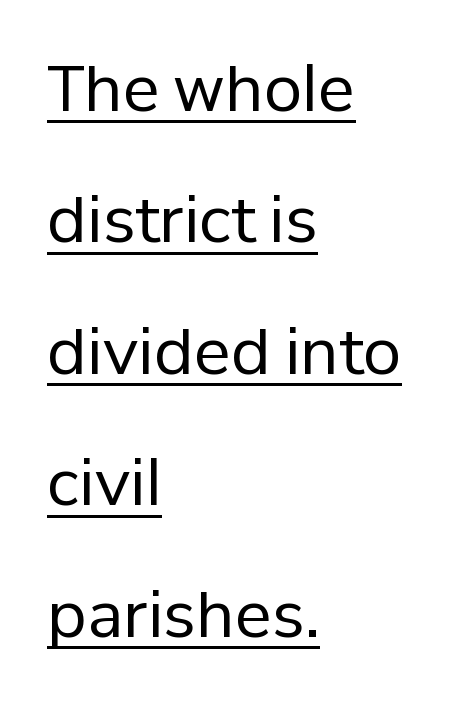
Spacing verdict: proportional, widths tailored to each character. Heft: none added — not bold. It's the straight-up-and-down kind of type. Interline gaps are noticeably wide in this sample. Nothing unusual about the tracking: characters are spaced as the font intends.
